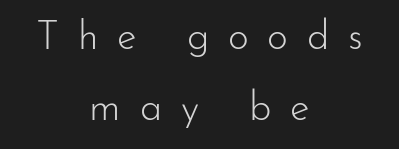
Q: Is the text bold? A: No.
Q: Is the text italic (slanted)? A: No, it is upright.
Q: Is the typeface a serif or a sans-serif typeface? A: Sans-serif.
Q: Is the text underlined? A: No.
Q: How is the paragraph aligned? A: Centered.
Q: Is the spacing between letters normal or unusually wide? A: Unusually wide.
Q: Width (condensed, normal, or wide)? A: Normal.
Q: Stroke contrast? A: Low.
Q: x-height? A: Small.
Q: Monospaced? A: No.
